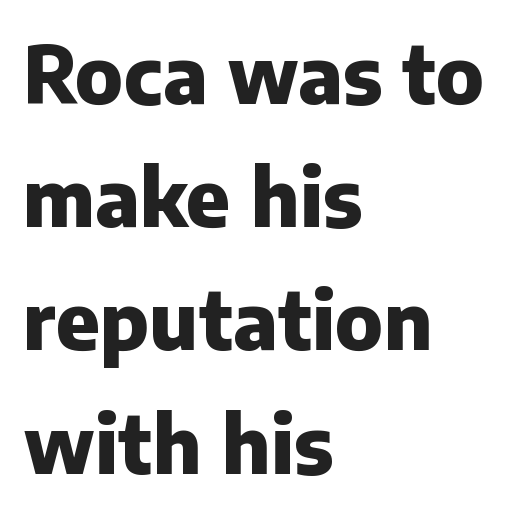
{"serif": "no", "italic": "no", "bold": "yes", "weight": "heavy", "width": "normal", "stroke_contrast": "low", "x_height": "medium", "monospaced": "no", "underline": "no", "align": "left", "line_spacing": "normal", "line_spacing_ratio": 1.58, "letter_spacing": "normal", "letter_spacing_em": 0.0, "glyph_px": 78}
